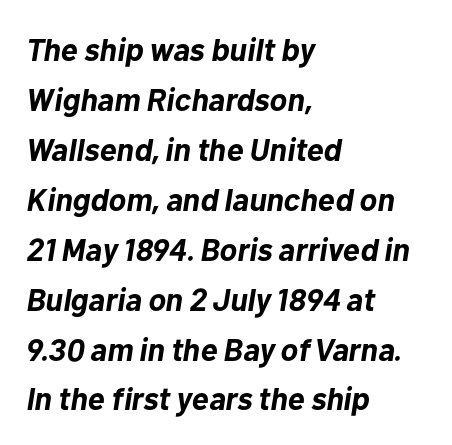
{"italic": "yes", "lean": "right", "slant_degrees": 10, "bold": "yes", "weight": "bold", "width": "normal", "stroke_contrast": "low", "x_height": "medium", "monospaced": "no", "underline": "no", "align": "left", "line_spacing": "normal", "line_spacing_ratio": 1.56, "letter_spacing": "normal", "letter_spacing_em": 0.0, "glyph_px": 32}
